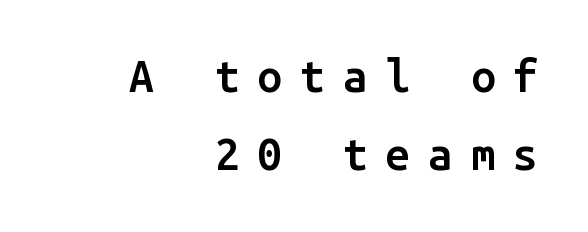
{"serif": "no", "italic": "no", "bold": "semi", "weight": "semibold", "width": "normal", "stroke_contrast": "low", "x_height": "medium", "monospaced": "yes", "underline": "no", "align": "right", "line_spacing_ratio": 1.77, "letter_spacing": "wide", "letter_spacing_em": 0.41, "glyph_px": 44}
